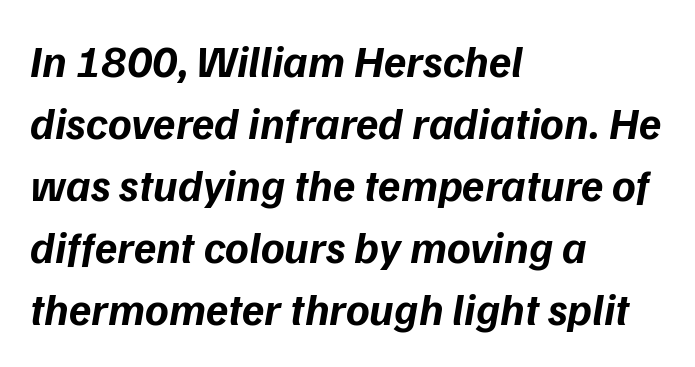
Clear beneath every line of the passage. Rows of type keep a routine distance in the vertical direction. Look at the tracking — it's just the regular setting, nothing added. The letters advance in unequal steps, a hallmark of proportional type.
